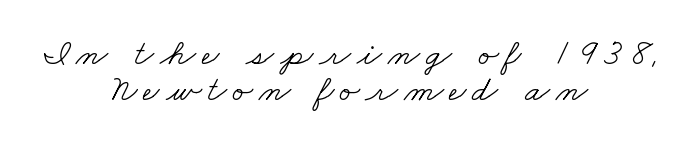
{"serif": "yes", "bold": "no", "weight": "light", "width": "wide", "stroke_contrast": "low", "x_height": "small", "monospaced": "no", "underline": "no", "align": "center", "line_spacing": "tight", "line_spacing_ratio": 0.96, "glyph_px": 37}
